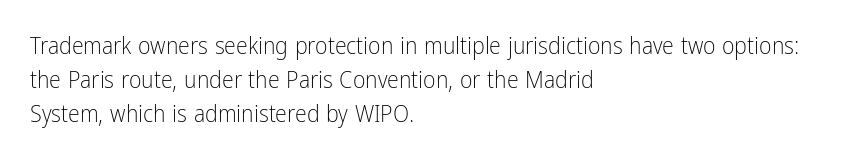
Decoration check: the copy has no underline. Teacher's note: observe the even left margin — that is flush-left alignment. Interline gaps are of average width in this sample. No chunkiness to these letters — they're not bold. These lines were composed using upright roman letters.
